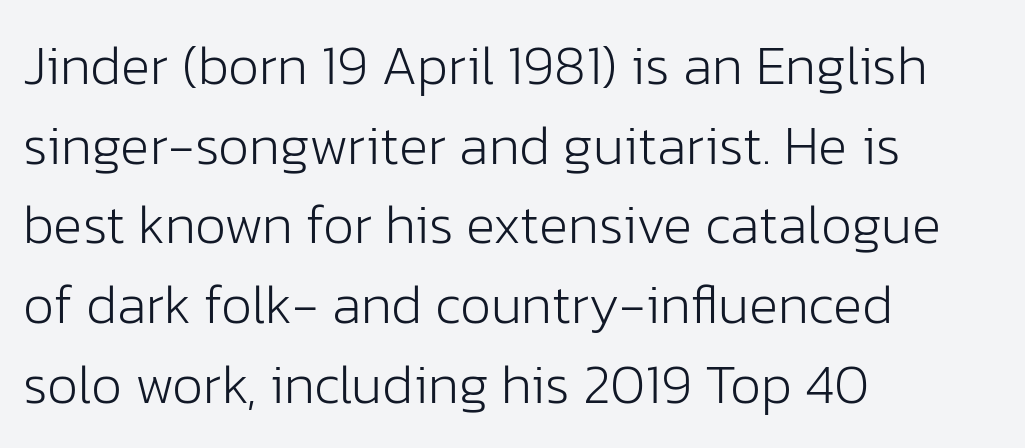
Q: Is the text bold? A: No.
Q: Is the text italic (slanted)? A: No, it is upright.
Q: Is the typeface a serif or a sans-serif typeface? A: Sans-serif.
Q: Is the text underlined? A: No.
Q: How is the paragraph aligned? A: Left-aligned.
Q: Is the spacing between letters normal or unusually wide? A: Normal.
Q: Is the spacing between lines tight, normal or loose? A: Normal.
Q: Width (condensed, normal, or wide)? A: Normal.
Q: Stroke contrast? A: Low.
Q: x-height? A: Medium.
Q: Monospaced? A: No.
